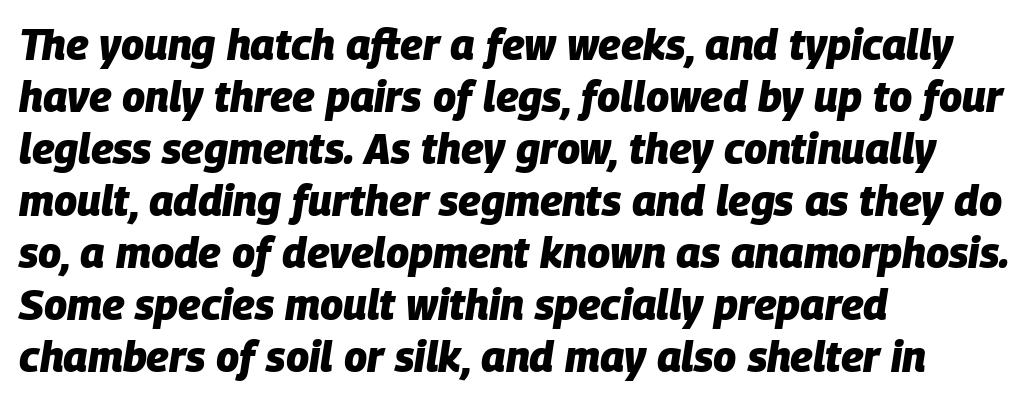
{"italic": "yes", "lean": "right", "slant_degrees": 9, "bold": "yes", "weight": "heavy", "width": "normal", "stroke_contrast": "low", "x_height": "large", "monospaced": "no", "underline": "no", "align": "left", "line_spacing_ratio": 1.24, "letter_spacing": "normal", "letter_spacing_em": 0.0, "glyph_px": 42}
